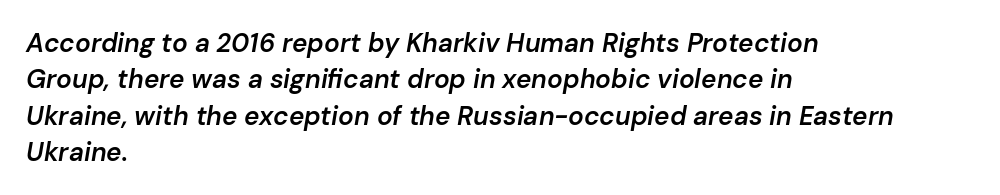
{"italic": "yes", "lean": "right", "slant_degrees": 10, "bold": "semi", "underline": "no", "align": "left", "line_spacing": "normal", "line_spacing_ratio": 1.4, "letter_spacing": "normal", "letter_spacing_em": 0.0, "glyph_px": 26}
